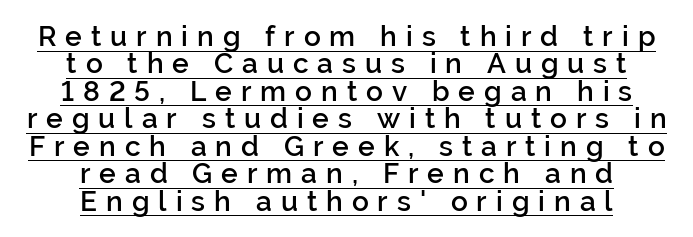
The image shows 28 px semibold sans-serif type, upright; set centered, tight line spacing (0.98x), unusually wide letter spacing (+0.32 em), underlined; low stroke contrast and a medium x-height.
